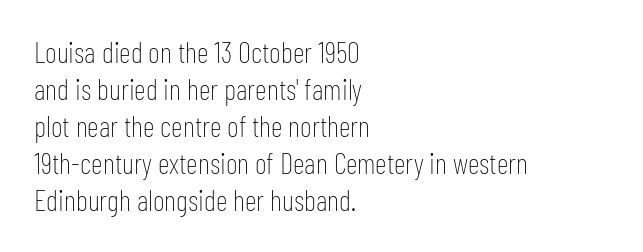
The passage shown stacks its lines at a standard gap. The font family rendered here belongs to the sans-serif group. Character widths vary here, with narrow letters taking less room than wide ones. When letters stand straight like this, we call the style roman or upright. The zone under the glyphs is completely vacant.
